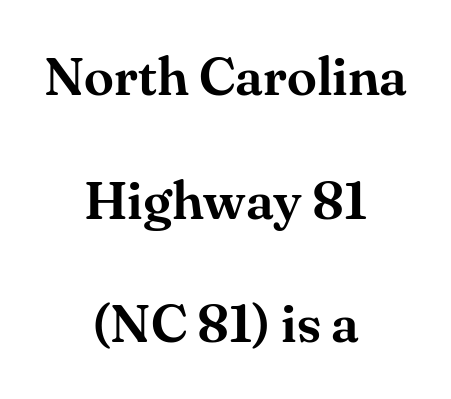
This rendering uses center alignment, leaving both contours irregular but symmetric. The typeface chosen for these lines features serifs. Leading is clearly above the norm, producing a sparse column. Posture: vertical. The strip under each line holds only bare page.
